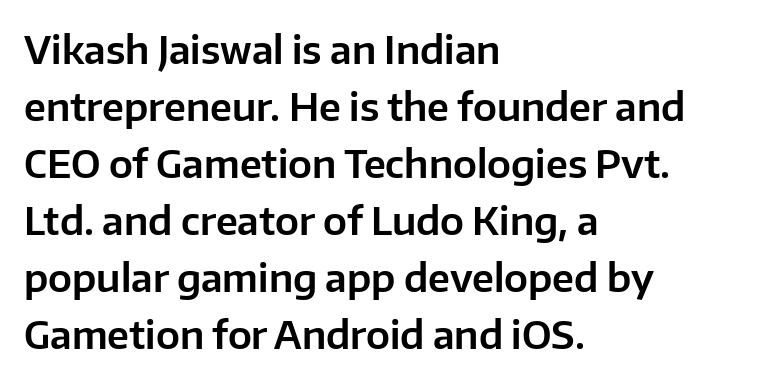
Here the designer chose a conventional face with non-uniform glyph widths. The text block is weighted toward the left margin, trailing off unevenly rightward. Each word holds together tightly as a unit, with standard inter-letter gaps. In terms of leading, this rendering sits right in the middle. No word sits above an underline.
